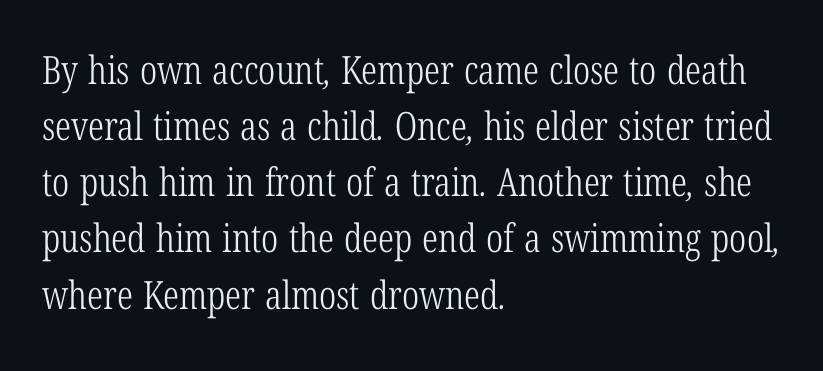
Each letter keeps its own natural width here, so spacing adapts to shape. Standard letterfit; no display-style spreading of the glyphs. The gap between lines stays unmarked. Font category for this specimen: serif. Reading down the block, your eye returns to a fixed left position each line. Caption: face not bold, strokes unweighted.
